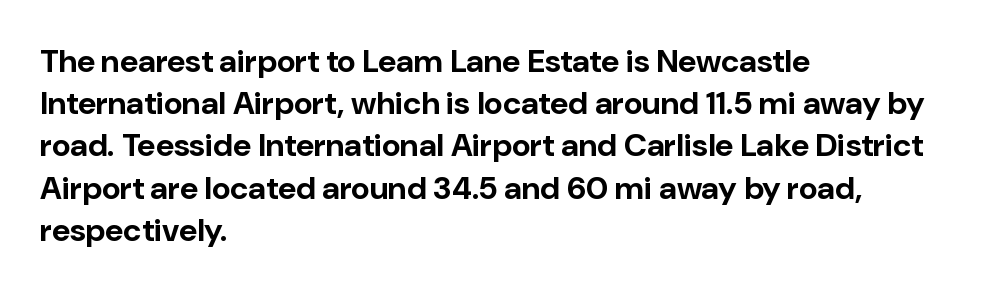
Q: Is the text bold? A: Yes.
Q: Is the text italic (slanted)? A: No, it is upright.
Q: Is the typeface a serif or a sans-serif typeface? A: Sans-serif.
Q: Is the text underlined? A: No.
Q: How is the paragraph aligned? A: Left-aligned.
Q: Is the spacing between letters normal or unusually wide? A: Normal.
Q: Is the spacing between lines tight, normal or loose? A: Normal.
Q: Width (condensed, normal, or wide)? A: Normal.
Q: Stroke contrast? A: Low.
Q: x-height? A: Medium.
Q: Monospaced? A: No.
